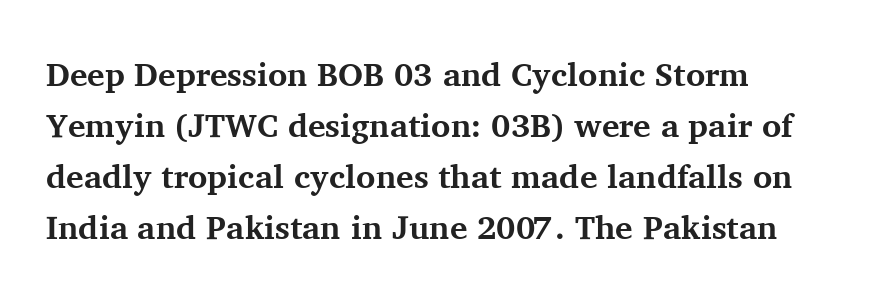
{"serif": "yes", "italic": "no", "bold": "yes", "weight": "bold", "width": "normal", "stroke_contrast": "medium", "x_height": "medium", "monospaced": "no", "underline": "no", "line_spacing": "normal", "line_spacing_ratio": 1.55, "letter_spacing": "normal", "letter_spacing_em": 0.0, "glyph_px": 33}
